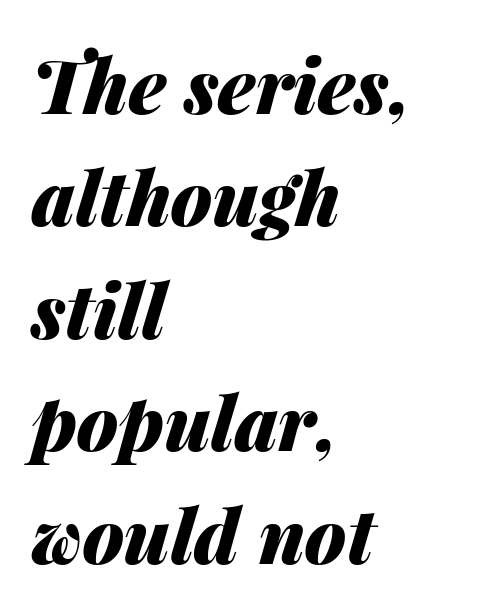
Q: Is the text bold? A: Yes.
Q: Is the text italic (slanted)? A: Yes, it leans right by about 14 degrees.
Q: Is the text underlined? A: No.
Q: How is the paragraph aligned? A: Left-aligned.
Q: Is the spacing between letters normal or unusually wide? A: Normal.
Q: Is the spacing between lines tight, normal or loose? A: Normal.
Q: Width (condensed, normal, or wide)? A: Normal.
Q: Stroke contrast? A: Medium.
Q: x-height? A: Medium.
Q: Monospaced? A: No.
